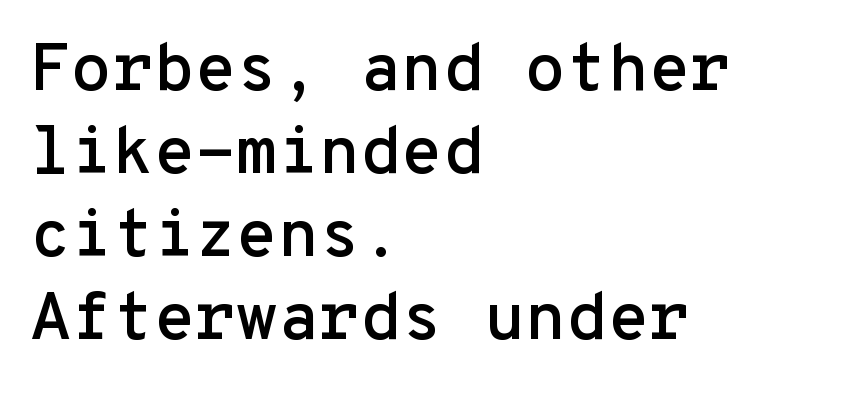
The image shows 67 px sans-serif type, upright, monospaced; set left-aligned, line spacing 1.24x, normal letter spacing, not underlined; low stroke contrast and a medium x-height.
